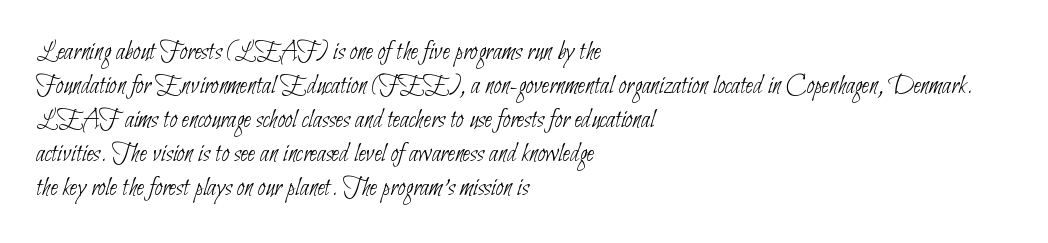
Q: Is the text bold? A: No.
Q: Is the text underlined? A: No.
Q: How is the paragraph aligned? A: Left-aligned.
Q: Is the spacing between letters normal or unusually wide? A: Normal.
Q: Is the spacing between lines tight, normal or loose? A: Normal.
